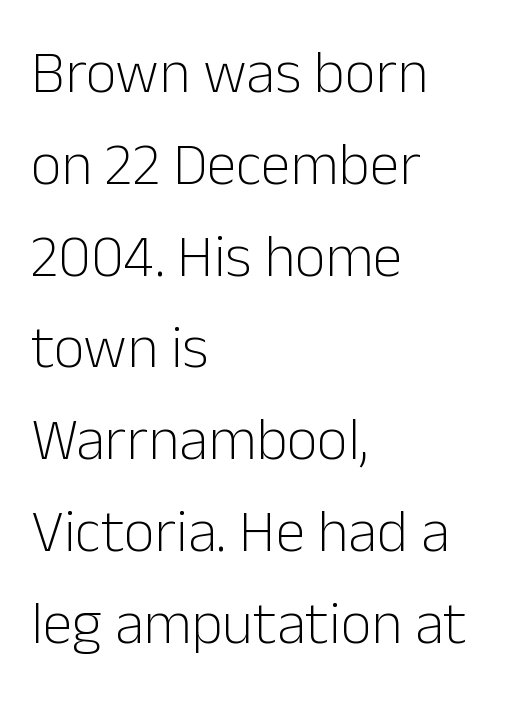
The image shows 60 px light sans-serif type, upright; set left-aligned, normal line spacing (1.53x), normal letter spacing, not underlined; low stroke contrast and a medium x-height.
